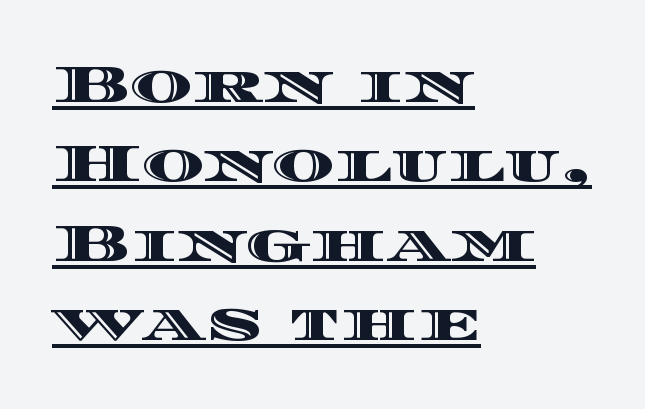
Q: Is the text italic (slanted)? A: No, it is upright.
Q: Is the text underlined? A: Yes.
Q: How is the paragraph aligned? A: Left-aligned.
Q: Is the spacing between letters normal or unusually wide? A: Normal.
Q: Is the spacing between lines tight, normal or loose? A: Normal.
Q: Width (condensed, normal, or wide)? A: Wide.
Q: x-height? A: Large.
Q: Monospaced? A: No.
